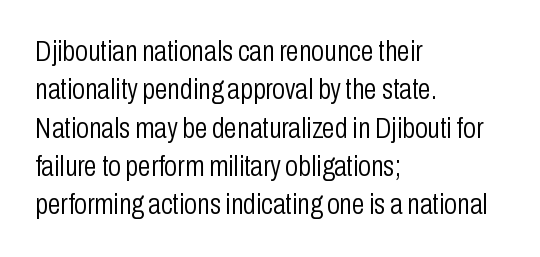
Q: Is the text bold? A: No.
Q: Is the text italic (slanted)? A: No, it is upright.
Q: Is the typeface a serif or a sans-serif typeface? A: Sans-serif.
Q: Is the text underlined? A: No.
Q: How is the paragraph aligned? A: Left-aligned.
Q: Is the spacing between letters normal or unusually wide? A: Normal.
Q: Is the spacing between lines tight, normal or loose? A: Normal.
Q: Width (condensed, normal, or wide)? A: Condensed.
Q: Stroke contrast? A: Low.
Q: x-height? A: Medium.
Q: Monospaced? A: No.
